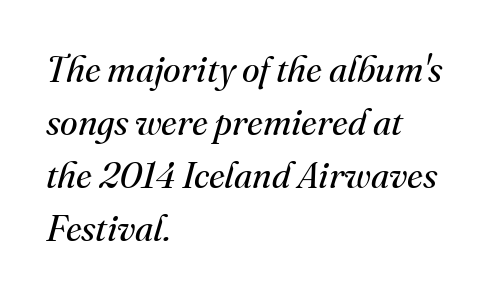
Q: Is the text bold? A: No.
Q: Is the text italic (slanted)? A: Yes, it leans right by about 16 degrees.
Q: Is the typeface a serif or a sans-serif typeface? A: Serif.
Q: Is the text underlined? A: No.
Q: How is the paragraph aligned? A: Left-aligned.
Q: Is the spacing between letters normal or unusually wide? A: Normal.
Q: Is the spacing between lines tight, normal or loose? A: Normal.
Q: Width (condensed, normal, or wide)? A: Normal.
Q: Stroke contrast? A: Medium.
Q: x-height? A: Small.
Q: Monospaced? A: No.
